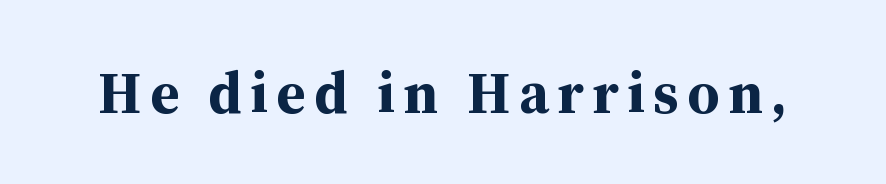
Q: Is the text bold? A: Yes.
Q: Is the text italic (slanted)? A: No, it is upright.
Q: Is the typeface a serif or a sans-serif typeface? A: Serif.
Q: Is the text underlined? A: No.
Q: Width (condensed, normal, or wide)? A: Normal.
Q: Stroke contrast? A: Medium.
Q: x-height? A: Medium.
Q: Monospaced? A: No.
